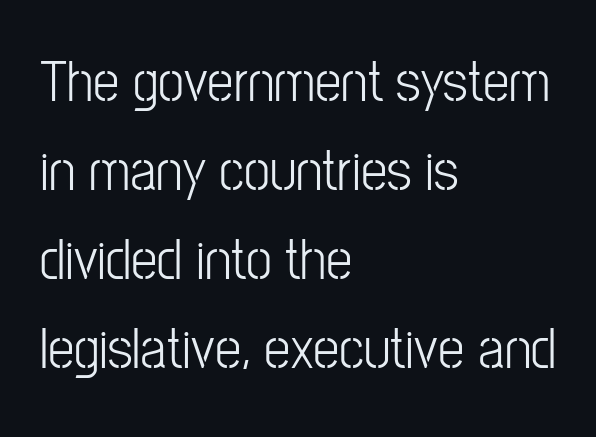
Q: Is the text italic (slanted)? A: No, it is upright.
Q: Is the typeface a serif or a sans-serif typeface? A: Sans-serif.
Q: Is the text underlined? A: No.
Q: How is the paragraph aligned? A: Left-aligned.
Q: Is the spacing between letters normal or unusually wide? A: Normal.
Q: Is the spacing between lines tight, normal or loose? A: Normal.
Q: Width (condensed, normal, or wide)? A: Condensed.
Q: Stroke contrast? A: Low.
Q: x-height? A: Medium.
Q: Monospaced? A: No.
